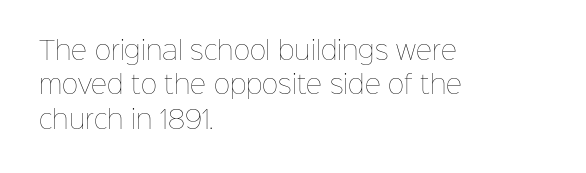
The image shows 25 px text type, upright; set left-aligned, normal line spacing (1.38x), normal letter spacing, not underlined.
